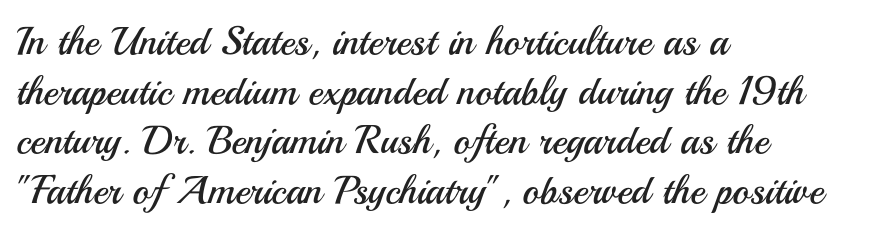
{"serif": "no", "bold": "no", "weight": "regular", "width": "normal", "stroke_contrast": "medium", "x_height": "small", "monospaced": "no", "underline": "no", "align": "left", "line_spacing_ratio": 1.24, "letter_spacing": "normal", "letter_spacing_em": 0.0, "glyph_px": 40}
